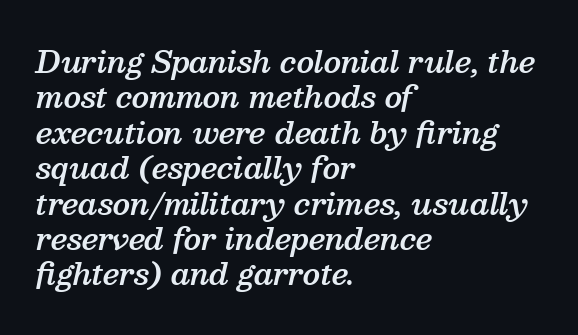
Spacing verdict: proportional, widths tailored to each character. This sample uses an oblique cut, with every glyph tilted off the vertical. To sum up the face: it has serifs. The space beneath each line is pristine and unruled. The sample has been set in demibold, a notch under bold. Does extra space separate the letters? No, they use regular spacing.
